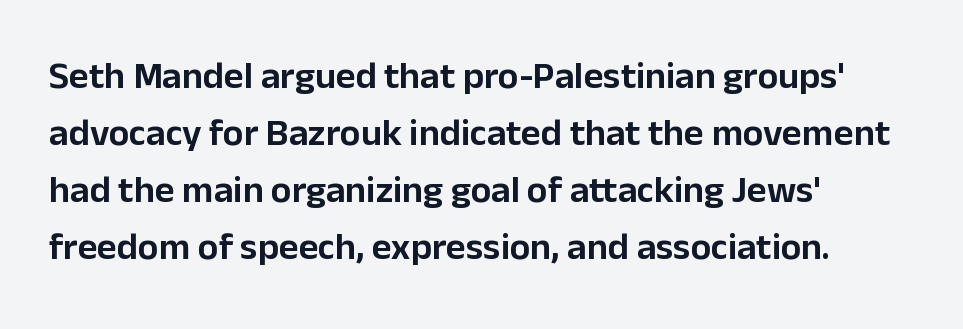
Q: Is the text italic (slanted)? A: No, it is upright.
Q: Is the typeface a serif or a sans-serif typeface? A: Sans-serif.
Q: Is the text underlined? A: No.
Q: How is the paragraph aligned? A: Left-aligned.
Q: Is the spacing between letters normal or unusually wide? A: Normal.
Q: Is the spacing between lines tight, normal or loose? A: Normal.
Q: Width (condensed, normal, or wide)? A: Normal.
Q: Stroke contrast? A: Low.
Q: x-height? A: Medium.
Q: Monospaced? A: No.
